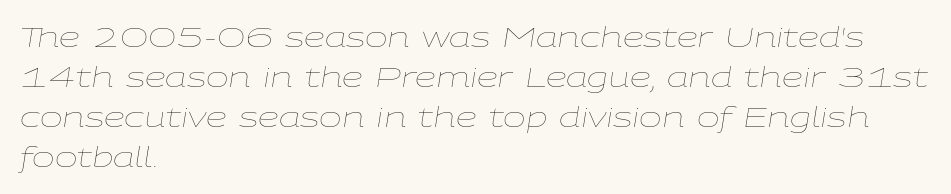
The image shows 27 px text type, italic (leaning right); set left-aligned, normal line spacing (1.48x), normal letter spacing, not underlined.
